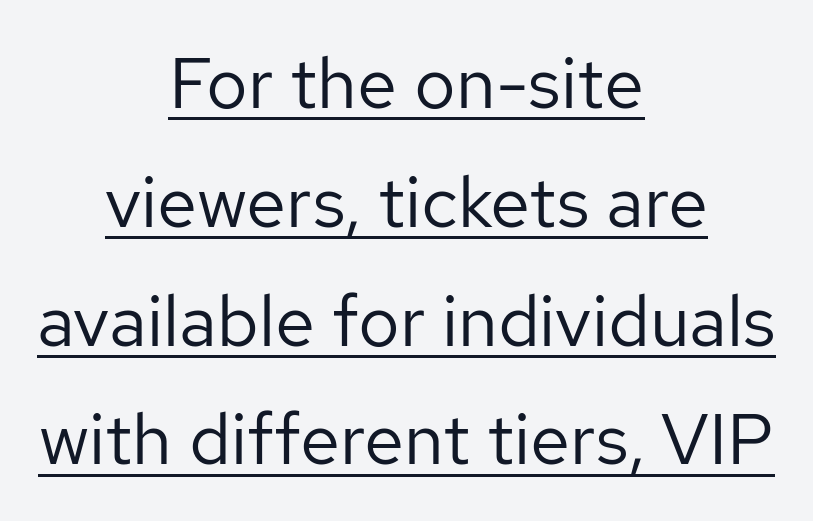
Q: Is the text bold? A: No.
Q: Is the text italic (slanted)? A: No, it is upright.
Q: Is the typeface a serif or a sans-serif typeface? A: Sans-serif.
Q: Is the text underlined? A: Yes.
Q: How is the paragraph aligned? A: Centered.
Q: Is the spacing between letters normal or unusually wide? A: Normal.
Q: Is the spacing between lines tight, normal or loose? A: Normal.
Q: Width (condensed, normal, or wide)? A: Normal.
Q: Stroke contrast? A: Low.
Q: x-height? A: Medium.
Q: Monospaced? A: No.
